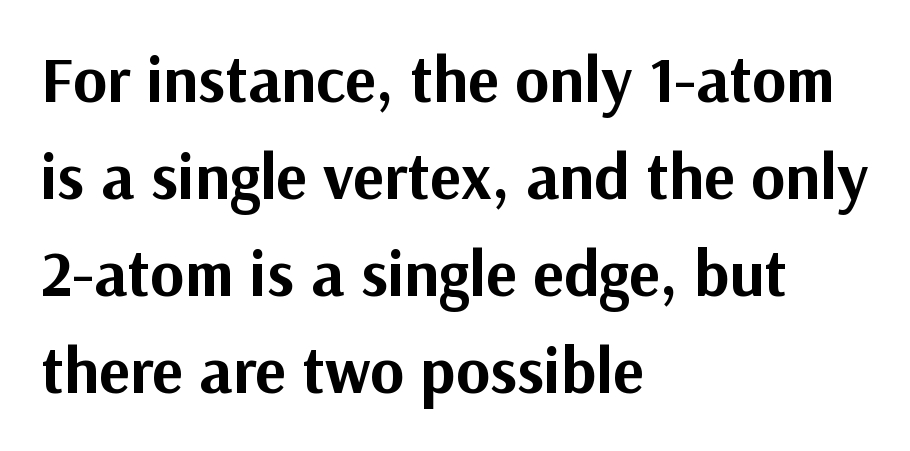
{"serif": "no", "italic": "no", "bold": "yes", "weight": "bold", "width": "normal", "stroke_contrast": "medium", "x_height": "medium", "monospaced": "no", "underline": "no", "align": "left", "line_spacing": "normal", "line_spacing_ratio": 1.49, "letter_spacing": "normal", "letter_spacing_em": 0.0, "glyph_px": 65}
